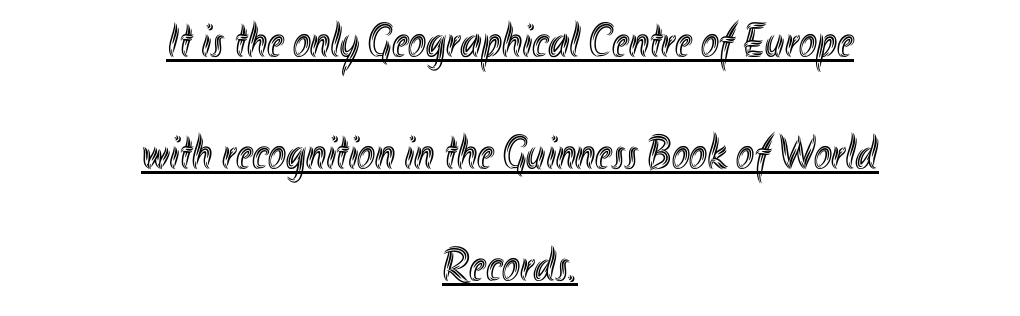
{"width": "condensed", "x_height": "small", "monospaced": "no", "underline": "yes", "align": "center", "line_spacing": "loose", "line_spacing_ratio": 2.33, "letter_spacing": "normal", "letter_spacing_em": 0.0, "glyph_px": 48}
